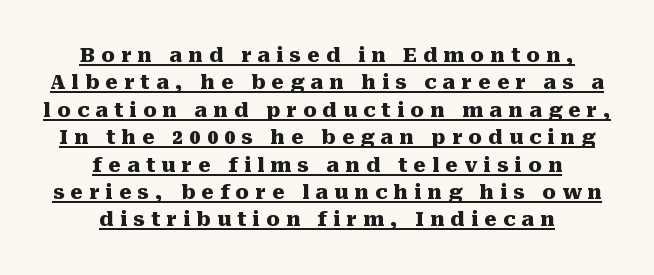
The image shows 20 px bold type, upright; set centered, normal line spacing (1.37x), unusually wide letter spacing (+0.31 em), underlined.
